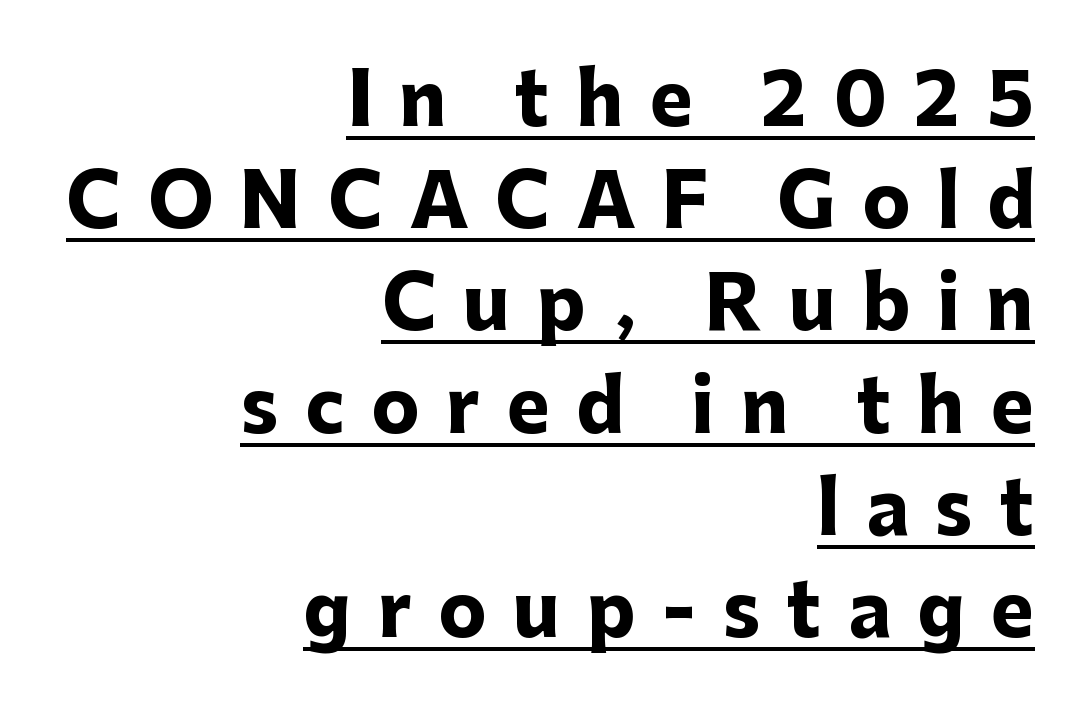
In terms of letterspacing, this is a distinctly airy, spread setting. Grotesque or geometric, the face here clearly has no serifs. Is this a fixed-width face? No — the glyphs have proportional, varying widths. The characters look thick and weighty, a clear bold. Where is the straight margin? On the right.
